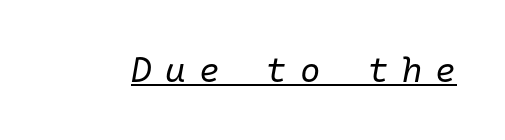
{"italic": "yes", "lean": "right", "slant_degrees": 10, "bold": "no", "weight": "regular", "width": "normal", "stroke_contrast": "low", "x_height": "medium", "monospaced": "yes", "underline": "yes", "letter_spacing": "wide", "letter_spacing_em": 0.38, "glyph_px": 35}
